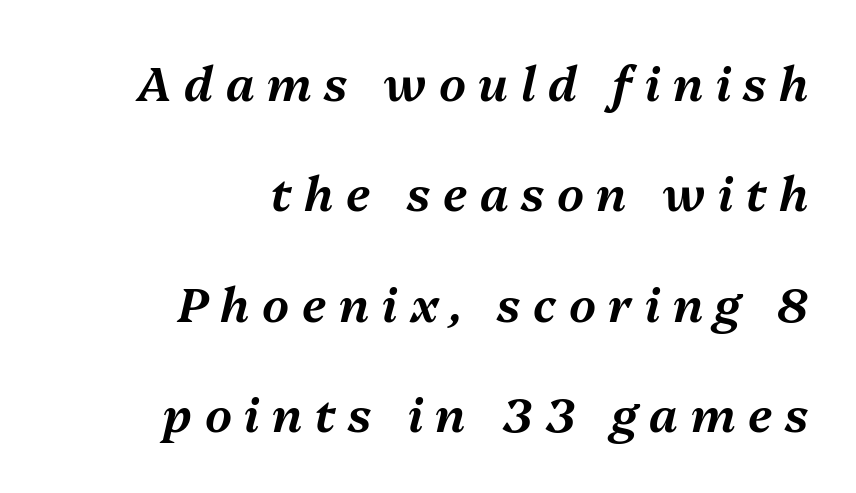
Leading is clearly above the norm, producing a sparse column. The passage shown has open, widely tracked lettering throughout. The passage shown is not underscored anywhere. Does the copy run flush right? Yes — the right margin is perfectly even. Slanted lettering throughout.
